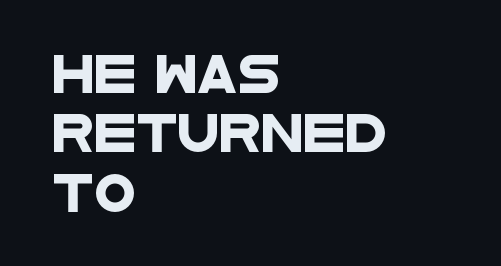
Q: Is the typeface a serif or a sans-serif typeface? A: Sans-serif.
Q: Is the text underlined? A: No.
Q: How is the paragraph aligned? A: Left-aligned.
Q: Is the spacing between letters normal or unusually wide? A: Normal.
Q: Is the spacing between lines tight, normal or loose? A: Normal.
Q: Width (condensed, normal, or wide)? A: Wide.
Q: Stroke contrast? A: Low.
Q: x-height? A: Large.
Q: Monospaced? A: No.
